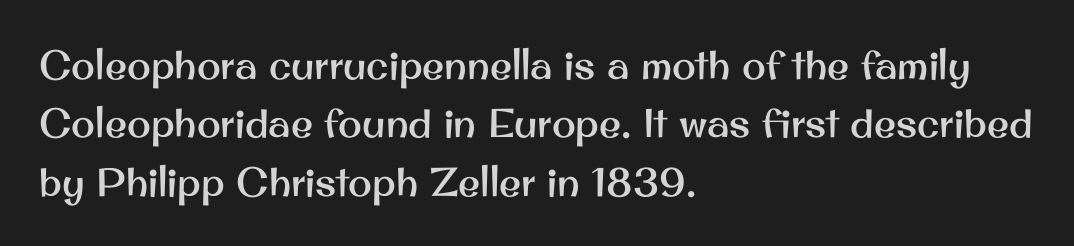
Teacher's note: observe the even left margin — that is flush-left alignment. Proportional: the letters do not fall into vertical columns. Typographically, this falls in the sans-serif category. The type is set solid horizontally, with unmodified tracking. The font's upright variant was chosen for this text. Students, observe: this is what conventionally led text looks like.
